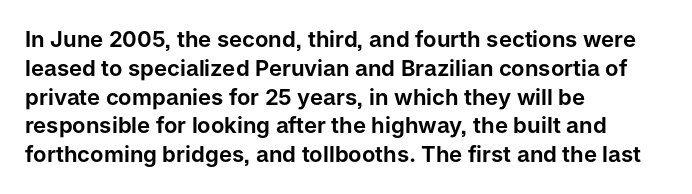
Q: Is the text italic (slanted)? A: No, it is upright.
Q: Is the text underlined? A: No.
Q: How is the paragraph aligned? A: Left-aligned.
Q: Is the spacing between letters normal or unusually wide? A: Normal.
Q: Is the spacing between lines tight, normal or loose? A: Normal.
